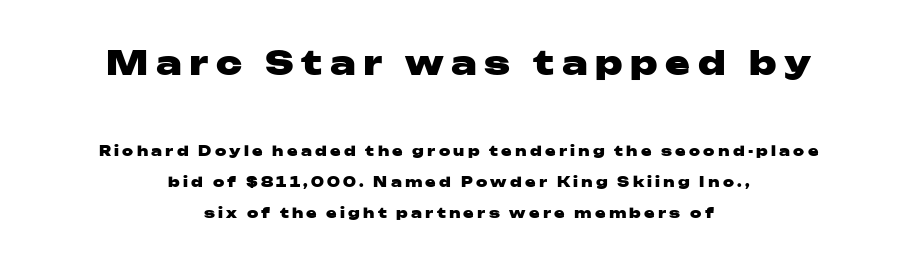
The image shows 33 px heavy, wide sans-serif type, upright; set centered, loose line spacing (2.22x), unusually wide letter spacing (+0.23 em), not underlined; the first (top) block is 2.36x larger; low stroke contrast and a medium x-height.
